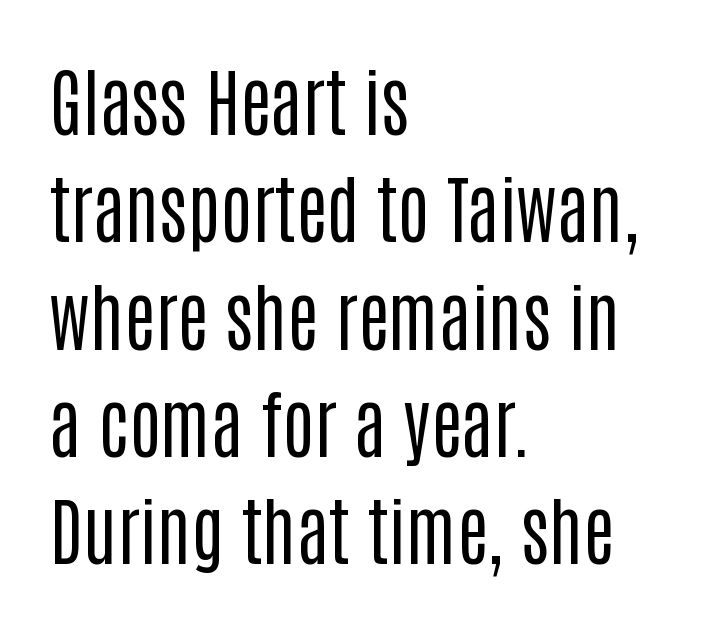
Q: Is the text bold? A: No.
Q: Is the text italic (slanted)? A: No, it is upright.
Q: Is the typeface a serif or a sans-serif typeface? A: Sans-serif.
Q: Is the text underlined? A: No.
Q: How is the paragraph aligned? A: Left-aligned.
Q: Is the spacing between letters normal or unusually wide? A: Normal.
Q: Is the spacing between lines tight, normal or loose? A: Normal.
Q: Width (condensed, normal, or wide)? A: Condensed.
Q: Stroke contrast? A: Low.
Q: x-height? A: Large.
Q: Monospaced? A: No.
